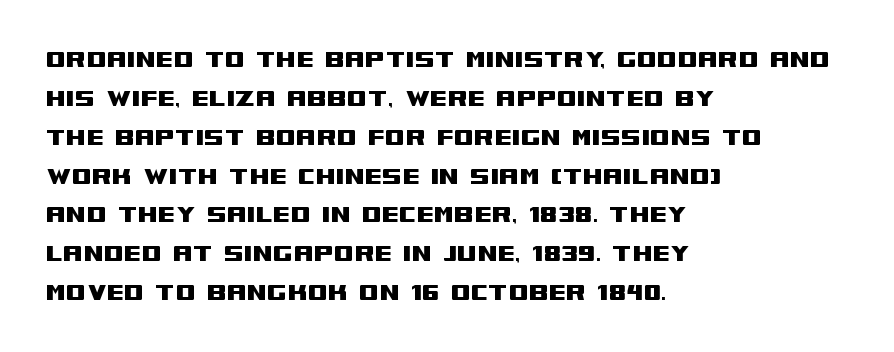
Interline gaps are of average width in this sample. I'd call this a sans setting — the letters go barefoot. Quick note: underline off. The letters advance in unequal steps, a hallmark of proportional type.
